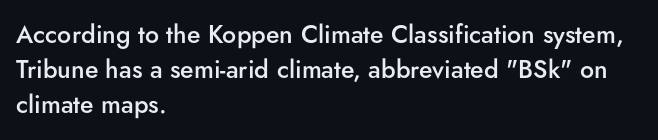
Q: Is the text bold? A: Semi-bold.
Q: Is the text italic (slanted)? A: No, it is upright.
Q: Is the text underlined? A: No.
Q: How is the paragraph aligned? A: Left-aligned.
Q: Is the spacing between letters normal or unusually wide? A: Normal.
Q: Is the spacing between lines tight, normal or loose? A: Normal.
